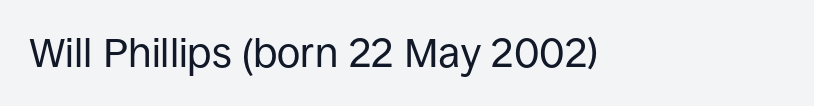
Weight: not bold — regular or lighter. Each letter keeps its own natural width here, so spacing adapts to shape. This rendering employs a face without finishing strokes, i.e., a sans-serif. Designer's note — italics off, roman on.
